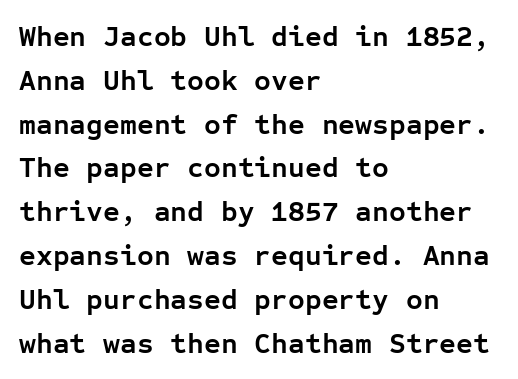
The image shows 29 px semibold sans-serif type, upright, monospaced; set left-aligned, normal line spacing (1.51x), normal letter spacing, not underlined; low stroke contrast and a medium x-height.
